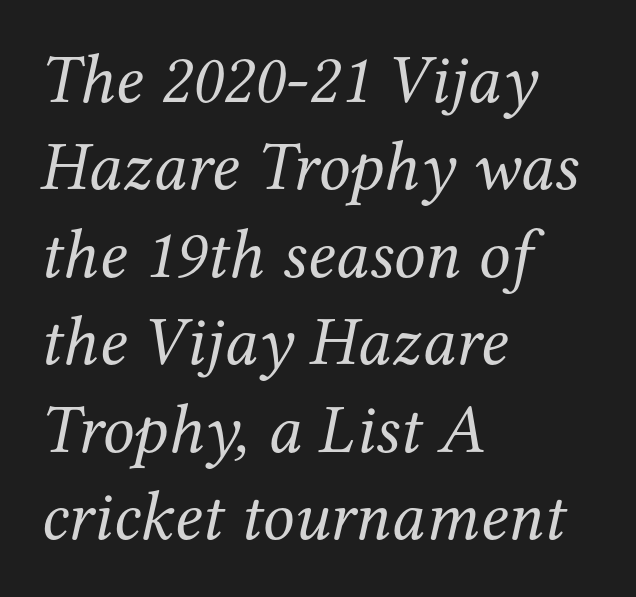
Q: Is the text bold? A: No.
Q: Is the text italic (slanted)? A: Yes, it leans right by about 12 degrees.
Q: Is the typeface a serif or a sans-serif typeface? A: Serif.
Q: Is the text underlined? A: No.
Q: How is the paragraph aligned? A: Left-aligned.
Q: Is the spacing between letters normal or unusually wide? A: Normal.
Q: Is the spacing between lines tight, normal or loose? A: Normal.
Q: Width (condensed, normal, or wide)? A: Normal.
Q: Stroke contrast? A: Medium.
Q: x-height? A: Medium.
Q: Monospaced? A: No.
